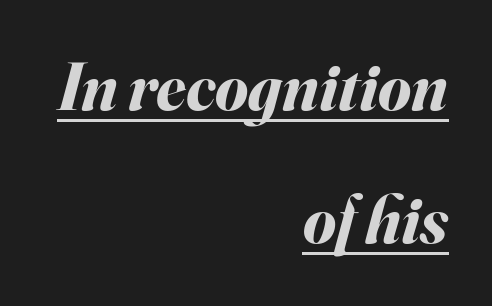
{"italic": "yes", "lean": "right", "slant_degrees": 16, "bold": "yes", "weight": "bold", "width": "normal", "stroke_contrast": "medium", "x_height": "small", "monospaced": "no", "underline": "yes", "align": "right", "line_spacing": "loose", "line_spacing_ratio": 1.99, "letter_spacing": "normal", "letter_spacing_em": 0.0, "glyph_px": 67}
